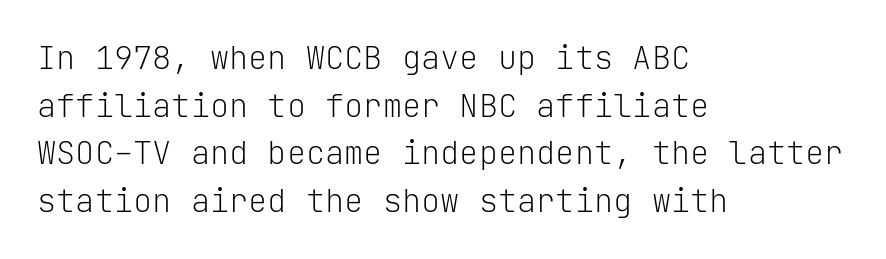
The image shows 32 px light sans-serif type, upright, monospaced; set left-aligned, normal line spacing (1.49x), normal letter spacing, not underlined; low stroke contrast and a medium x-height.
